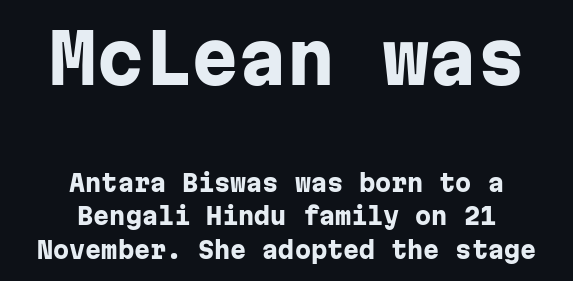
{"serif": "no", "italic": "no", "bold": "yes", "weight": "heavy", "width": "normal", "stroke_contrast": "low", "x_height": "medium", "monospaced": "yes", "underline": "no", "align": "center", "line_spacing": "normal", "line_spacing_ratio": 1.44, "letter_spacing": "normal", "letter_spacing_em": 0.0, "larger_block": "first", "size_ratio": 2.96, "glyph_px": 68}
